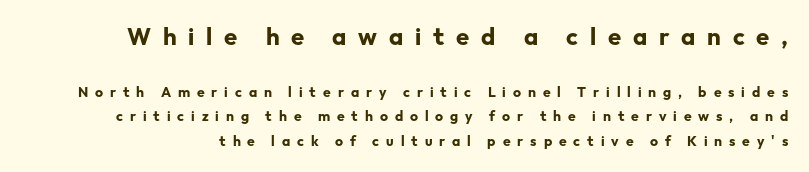
The image shows 24 px bold type, upright; set line spacing 1.77x, unusually wide letter spacing (+0.49 em), not underlined; the first (top) block is 1.71x larger.
